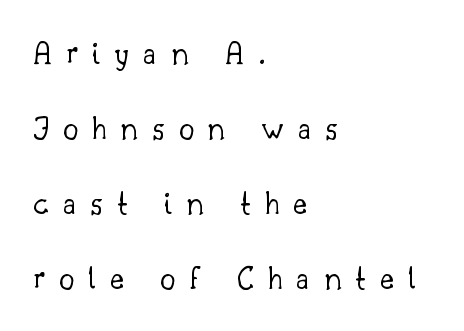
Q: Is the text bold? A: No.
Q: Is the text italic (slanted)? A: No, it is upright.
Q: Is the text underlined? A: No.
Q: How is the paragraph aligned? A: Left-aligned.
Q: Is the spacing between letters normal or unusually wide? A: Unusually wide.
Q: Is the spacing between lines tight, normal or loose? A: Loose.
Q: Width (condensed, normal, or wide)? A: Normal.
Q: Stroke contrast? A: Low.
Q: x-height? A: Small.
Q: Monospaced? A: No.
